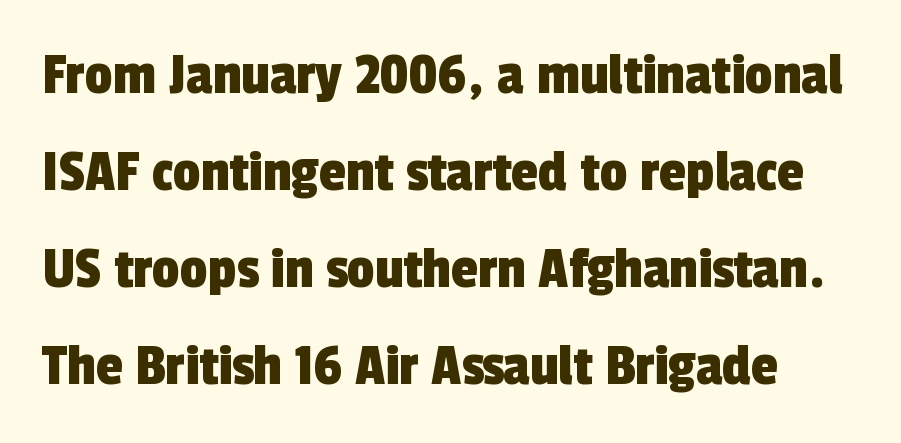
Q: Is the typeface a serif or a sans-serif typeface? A: Sans-serif.
Q: Is the text underlined? A: No.
Q: Is the spacing between letters normal or unusually wide? A: Normal.
Q: Is the spacing between lines tight, normal or loose? A: Normal.
Q: Width (condensed, normal, or wide)? A: Condensed.
Q: x-height? A: Medium.
Q: Monospaced? A: No.
